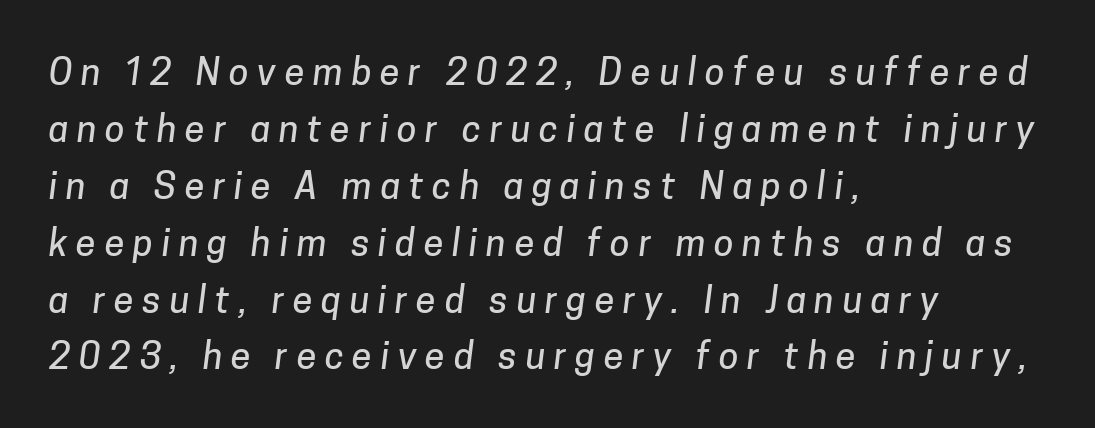
{"serif": "no", "width": "normal", "stroke_contrast": "low", "x_height": "medium", "monospaced": "no", "underline": "no", "align": "left", "line_spacing": "normal", "line_spacing_ratio": 1.58, "letter_spacing": "wide", "letter_spacing_em": 0.24, "glyph_px": 36}
